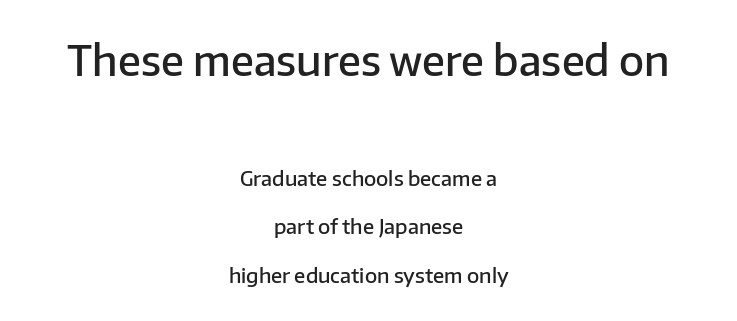
Looks like regular typesetting: each glyph gets only the width it needs. Reading down the column, the eye jumps a long way to each next line. Which chunk is bigger? The first one — the top block dwarfs the bottom. The typesetting leans somewhat heavy: a semibold.
